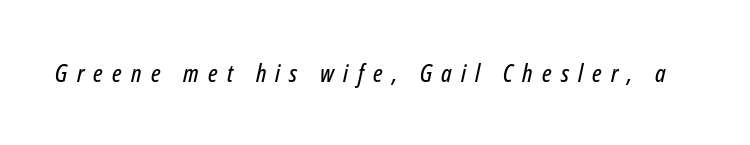
{"italic": "yes", "lean": "right", "slant_degrees": 12, "underline": "no", "letter_spacing": "wide", "letter_spacing_em": 0.37, "glyph_px": 25}
